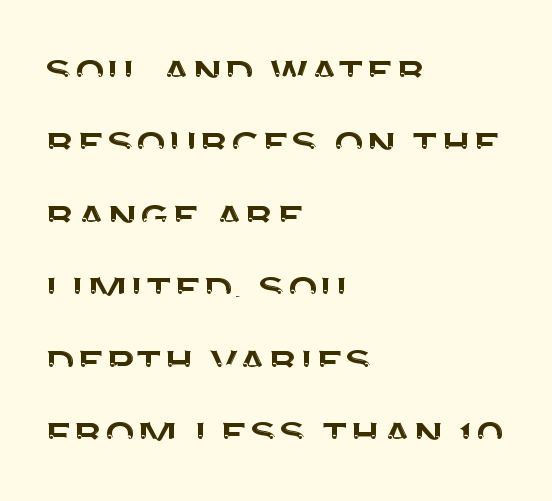
The image shows 50 px sans-serif type, upright; set left-aligned, normal line spacing (1.45x), normal letter spacing, not underlined; medium stroke contrast and a large x-height.
